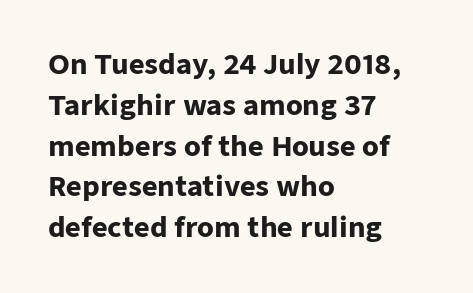
Q: Is the text bold? A: Yes.
Q: Is the text italic (slanted)? A: No, it is upright.
Q: Is the text underlined? A: No.
Q: How is the paragraph aligned? A: Left-aligned.
Q: Is the spacing between letters normal or unusually wide? A: Normal.
Q: Is the spacing between lines tight, normal or loose? A: Normal.
